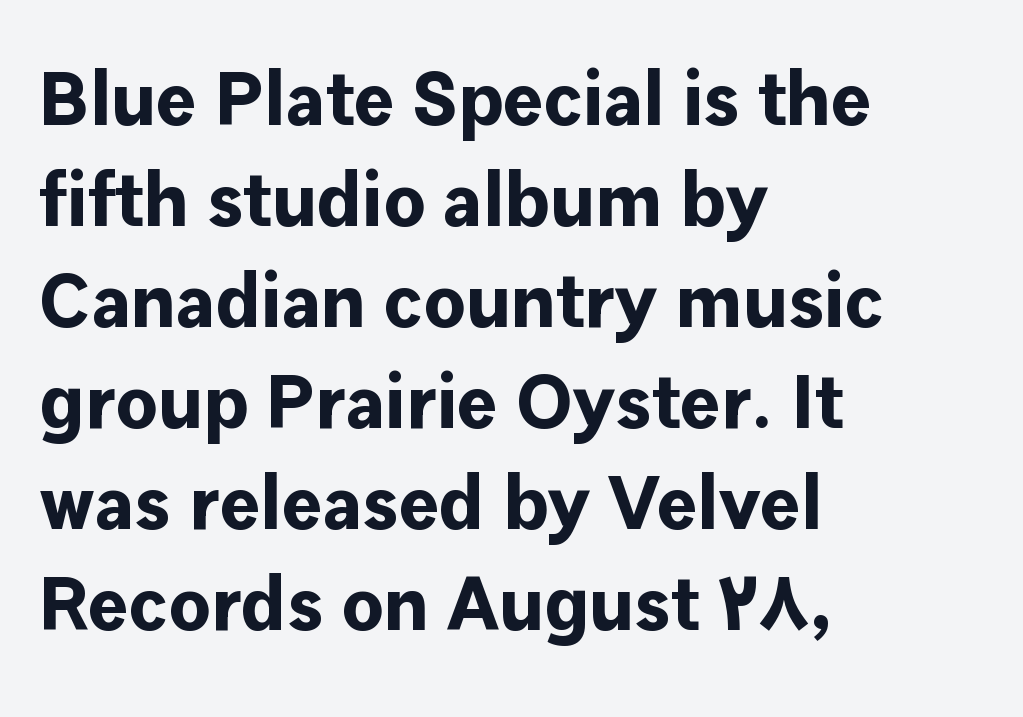
The lettering stays uniformly vertical, giving the passage a roman look. The paragraph has a hard left edge and a soft right edge. The baseline area is clear. In terms of weight, the rendering is a true, heavy bold.
